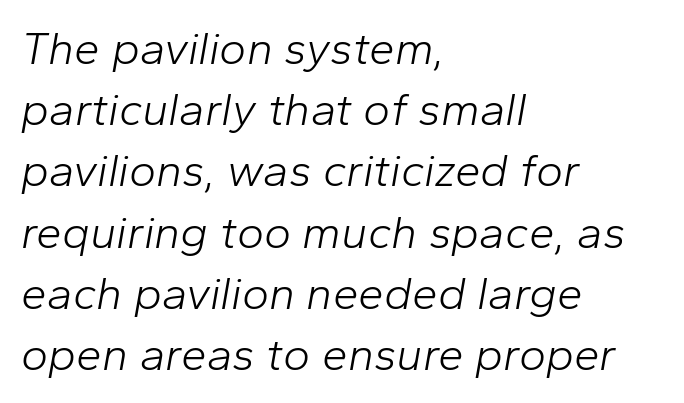
{"italic": "yes", "lean": "right", "slant_degrees": 10, "bold": "no", "weight": "light", "width": "normal", "stroke_contrast": "low", "x_height": "medium", "monospaced": "no", "underline": "no", "align": "left", "line_spacing": "normal", "line_spacing_ratio": 1.33, "letter_spacing": "normal", "letter_spacing_em": 0.0, "glyph_px": 46}
